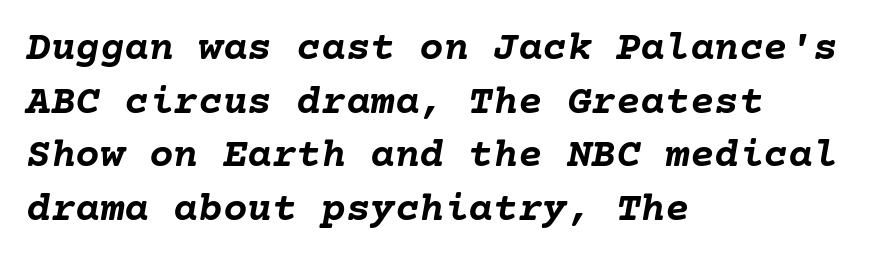
{"italic": "yes", "lean": "right", "slant_degrees": 10, "bold": "yes", "weight": "semibold", "width": "normal", "stroke_contrast": "low", "x_height": "medium", "underline": "no", "align": "left", "line_spacing": "normal", "line_spacing_ratio": 1.31, "letter_spacing": "normal", "letter_spacing_em": 0.0, "glyph_px": 41}
